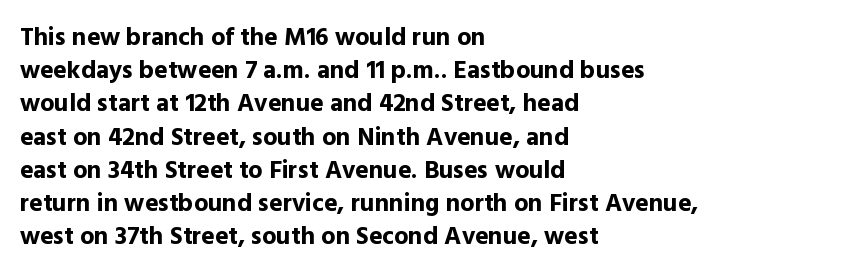
Q: Is the text bold? A: Yes.
Q: Is the text italic (slanted)? A: No, it is upright.
Q: Is the text underlined? A: No.
Q: How is the paragraph aligned? A: Left-aligned.
Q: Is the spacing between letters normal or unusually wide? A: Normal.
Q: Is the spacing between lines tight, normal or loose? A: Normal.
